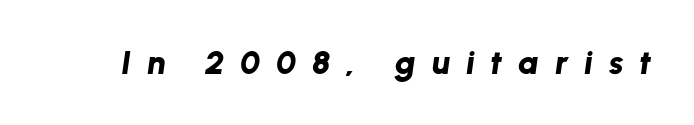
Note the varied advance widths — an 'i' is clearly narrower than an 'm'. Underline: absent. The text carries the slant typical of an italic or oblique font. A typesetter would call this heavily tracked-out type. Typesetter's note: full bold, strokes at maximum text heaviness.
